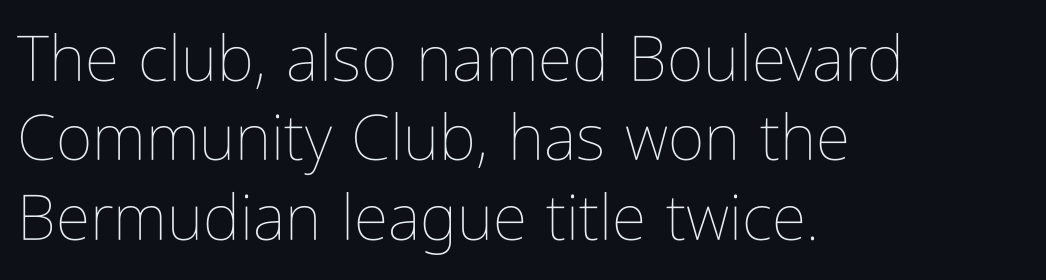
The image shows 63 px thin, condensed type, upright; set left-aligned, normal line spacing (1.26x), normal letter spacing, not underlined; low stroke contrast and a medium x-height.
